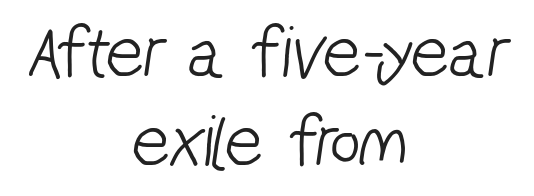
The image shows 74 px light, condensed sans-serif type; set centered, line spacing 1.2x, normal letter spacing, not underlined; low stroke contrast and a medium x-height.
